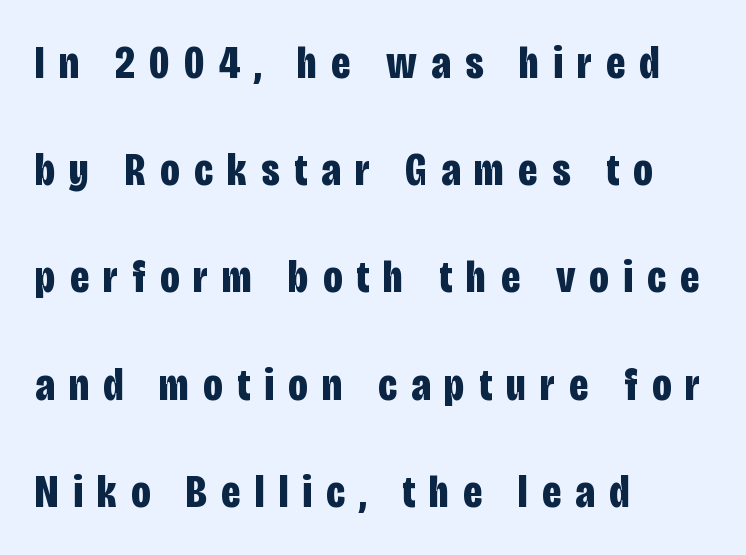
The image shows 46 px bold, condensed sans-serif type, upright; set left-aligned, loose line spacing (2.33x), unusually wide letter spacing (+0.31 em), not underlined; low stroke contrast and a large x-height.
